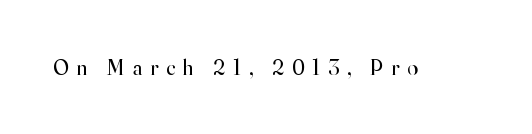
These lines have a slow, spaced-out rhythm from letter to letter. The passage shown is not underscored anywhere. A roman cut, with each character standing at attention. The face looks like a standard text weight, possibly lighter.
